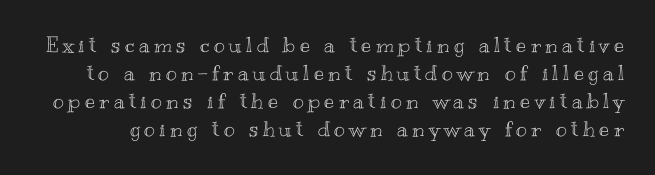
{"italic": "no", "underline": "no", "line_spacing": "normal", "line_spacing_ratio": 1.34, "letter_spacing": "wide", "letter_spacing_em": 0.21, "glyph_px": 21}
